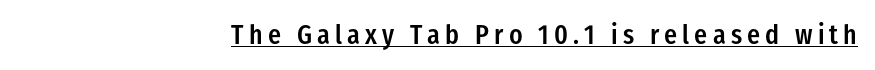
It's the straight-up-and-down kind of type. Every row of glyphs terminates at an identical x-position on the right. What decoration does the sample have? An underline. Does the weight exceed regular? Yes, but only to semibold.
